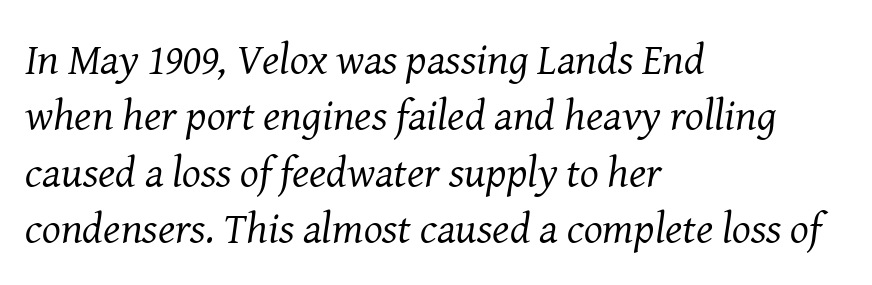
The image shows 44 px regular-weight serif type, italic (leaning right); set left-aligned, normal line spacing (1.28x), normal letter spacing, not underlined; medium stroke contrast and a medium x-height.
